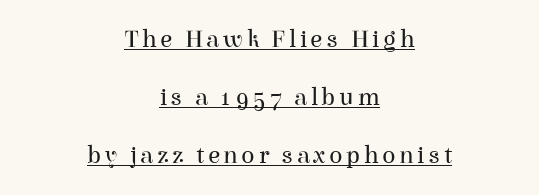
Compared with undecorated copy, this sample adds a rule below the words. In CSS terms this would be text-align: center. Stroke thickness stays within the range of a standard reading face or lighter. Rows of type keep a wide berth in the vertical direction. Notice how the stems are strictly vertical — no italics here.
